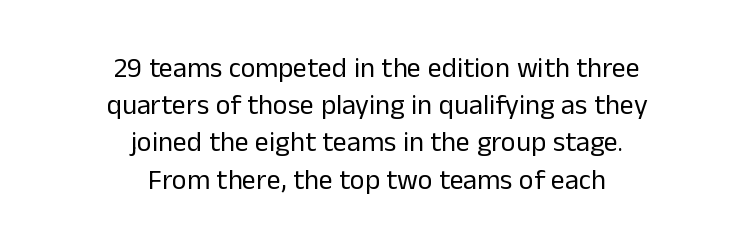
Notice how the stems are strictly vertical — no italics here. Ink coverage per letter is moderate at most. The vertical gap from one line to the next is medium. Tracking value appears to be zero — textbook default spacing. You can tell from the bare stems that sans-serif type was used.
